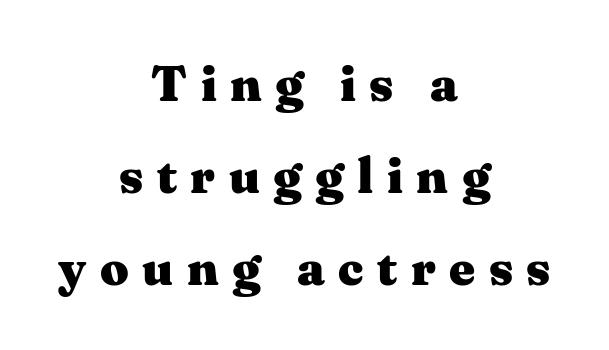
The image shows 50 px heavy, wide serif type, upright; set centered, line spacing 1.84x, unusually wide letter spacing (+0.27 em), not underlined; medium stroke contrast and a medium x-height.
